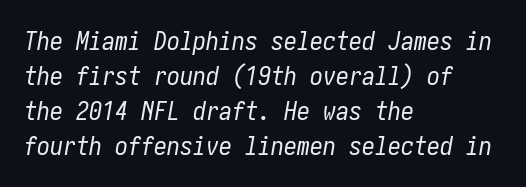
Tracking here is standard; glyphs follow each other at the usual distance. Is the type slanted? Yes — the strokes lean at a clear angle. The cut favours lightness, reaching ordinary text weight at its darkest. Check the space under the baseline: it is left empty. Leftover space on each line is placed entirely after the last word. Evenly set lines give the paragraph a standard silhouette.
